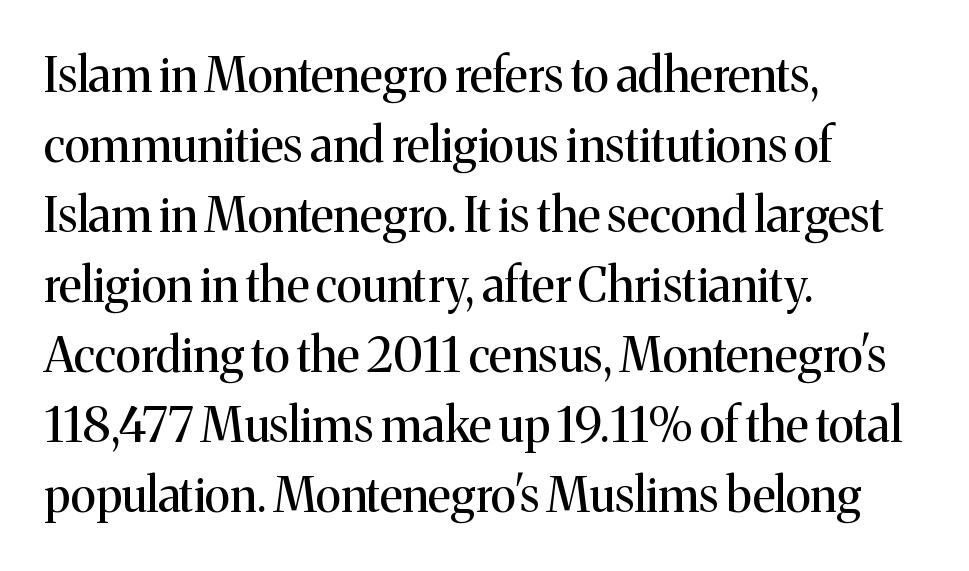
The image shows 48 px regular-weight serif type, upright; set left-aligned, normal line spacing (1.46x), normal letter spacing, not underlined; medium stroke contrast and a medium x-height.
